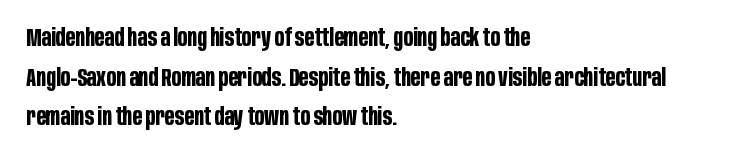
{"italic": "no", "bold": "yes", "underline": "no", "align": "left", "line_spacing": "normal", "line_spacing_ratio": 1.59, "letter_spacing": "normal", "letter_spacing_em": 0.0, "glyph_px": 25}
